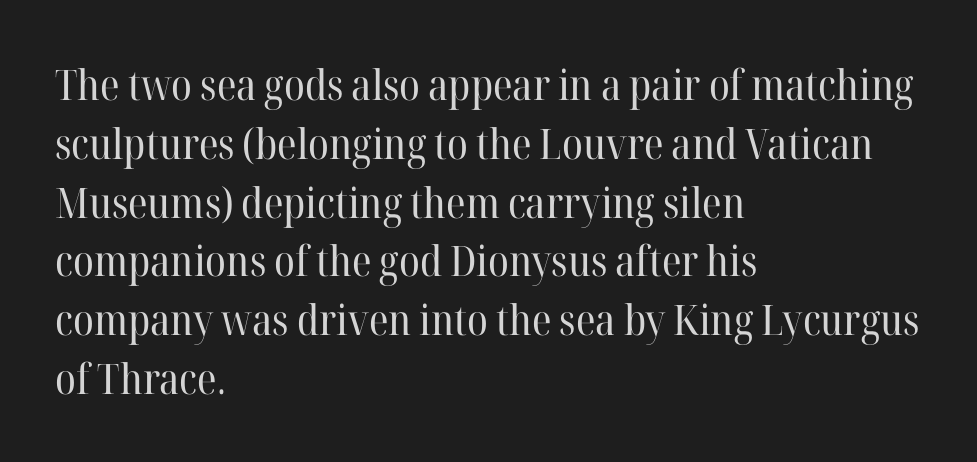
Examine the stroke ends and you'll spot serifs. Italic? Not at all — the glyphs are vertical. The letterforms sit at book weight or below. Horizontal bands of white between lines are of average thickness.
